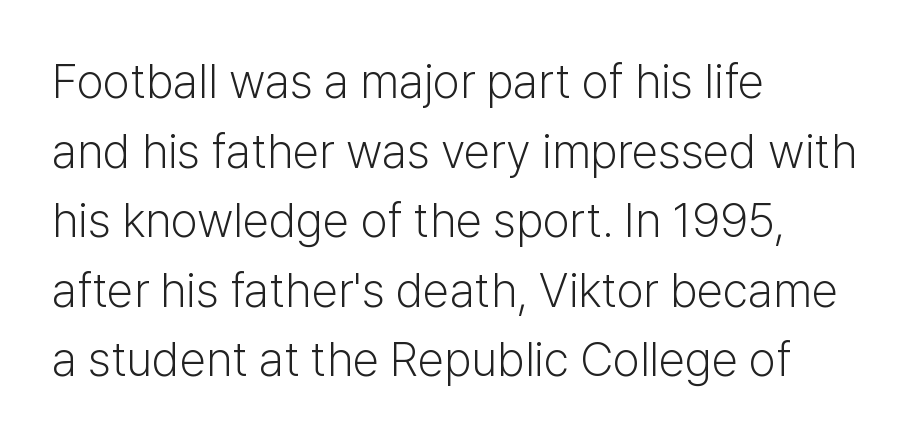
{"serif": "no", "italic": "no", "bold": "no", "weight": "light", "width": "normal", "stroke_contrast": "low", "x_height": "medium", "monospaced": "no", "underline": "no", "align": "left", "line_spacing": "normal", "line_spacing_ratio": 1.45, "letter_spacing": "normal", "letter_spacing_em": 0.0, "glyph_px": 48}
